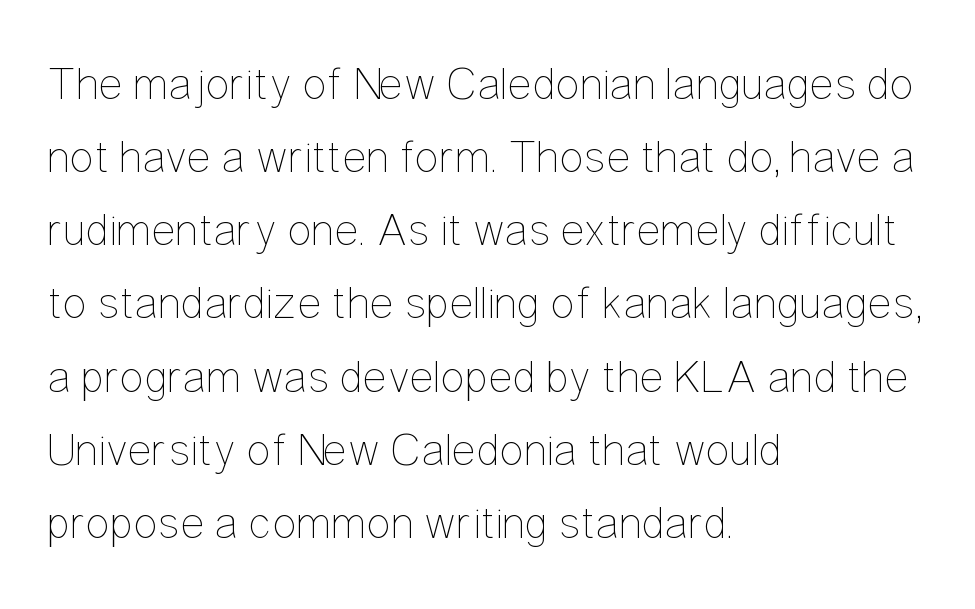
{"italic": "no", "bold": "no", "weight": "thin", "width": "condensed", "stroke_contrast": "low", "x_height": "medium", "monospaced": "no", "underline": "no", "align": "left", "line_spacing": "normal", "line_spacing_ratio": 1.59, "letter_spacing": "normal", "letter_spacing_em": 0.0, "glyph_px": 46}
